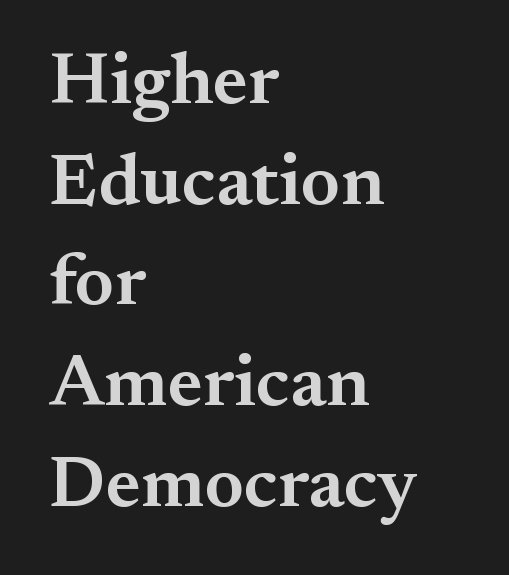
Q: Is the text bold? A: Semi-bold.
Q: Is the text italic (slanted)? A: No, it is upright.
Q: Is the typeface a serif or a sans-serif typeface? A: Serif.
Q: Is the text underlined? A: No.
Q: How is the paragraph aligned? A: Left-aligned.
Q: Is the spacing between letters normal or unusually wide? A: Normal.
Q: Is the spacing between lines tight, normal or loose? A: Normal.
Q: Width (condensed, normal, or wide)? A: Normal.
Q: Stroke contrast? A: Medium.
Q: x-height? A: Small.
Q: Monospaced? A: No.
